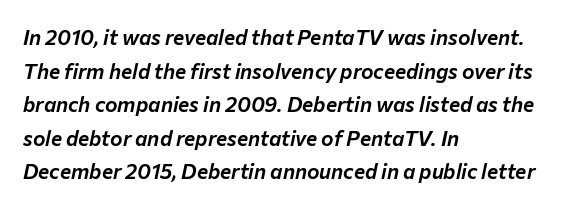
Every row of glyphs begins at an identical x-position on the left. Just letters on the line, the space beneath them empty. There's an unmistakable incline to the writing here. The rendering keeps characters at their native spacing.
